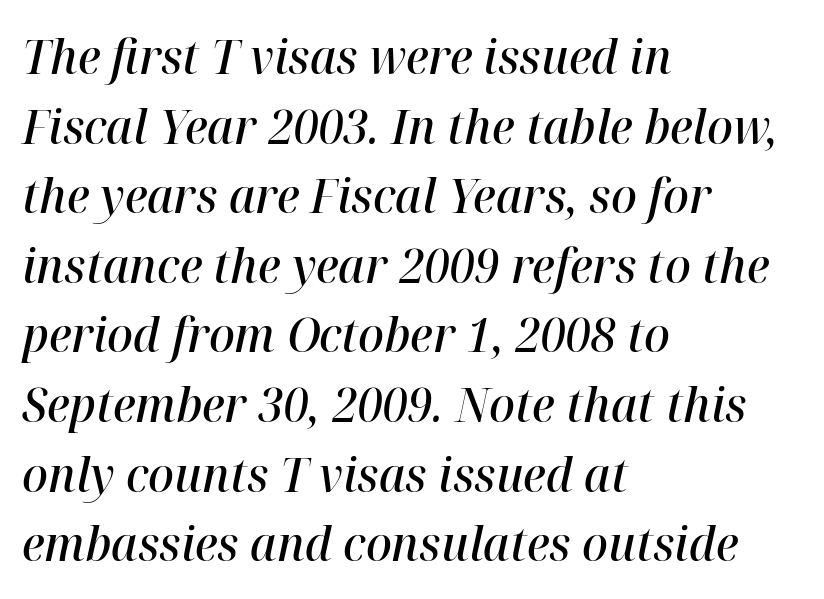
Varying glyph widths throughout — classic text-font behaviour. The text block is weighted toward the left margin, trailing off unevenly rightward. The strip under each line holds only bare page. The axis of the letterforms is tilted away from vertical. What's the leading like? Ordinary, nothing unusual.
